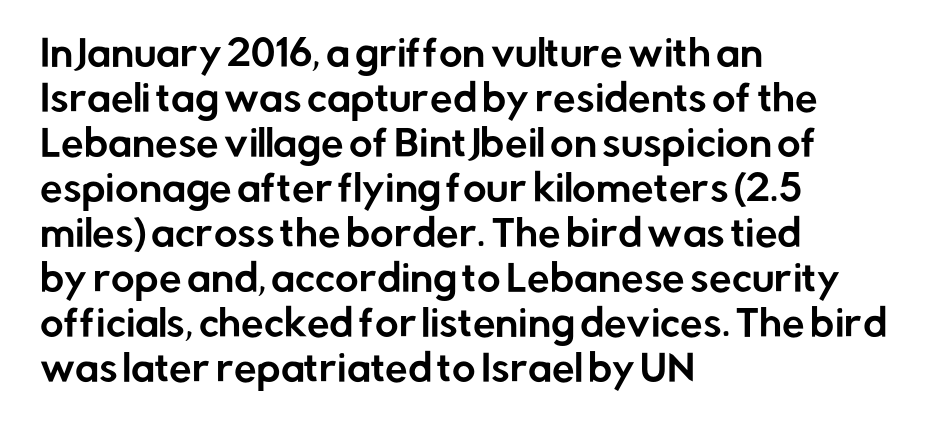
{"serif": "no", "italic": "no", "width": "normal", "stroke_contrast": "low", "x_height": "medium", "monospaced": "no", "underline": "no", "align": "left", "line_spacing": "normal", "line_spacing_ratio": 1.25, "letter_spacing": "normal", "letter_spacing_em": 0.0, "glyph_px": 36}
